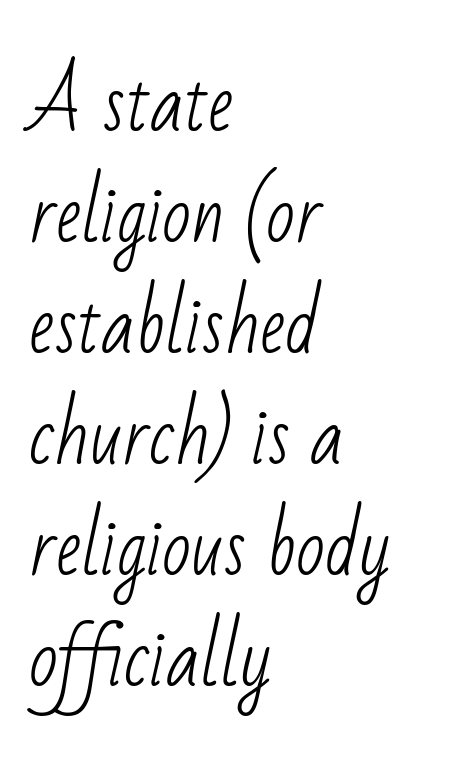
Q: Is the text bold? A: No.
Q: Is the typeface a serif or a sans-serif typeface? A: Sans-serif.
Q: Is the text underlined? A: No.
Q: How is the paragraph aligned? A: Left-aligned.
Q: Is the spacing between letters normal or unusually wide? A: Normal.
Q: Is the spacing between lines tight, normal or loose? A: Normal.
Q: Width (condensed, normal, or wide)? A: Condensed.
Q: Stroke contrast? A: Low.
Q: x-height? A: Small.
Q: Monospaced? A: No.
